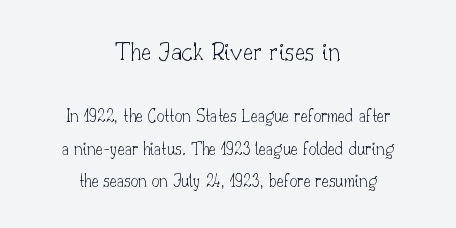
Compare the two chunks: the upper has the greater cap height. These lines keep a tight, regular rhythm from letter to letter. The letters carry serifs — small finishing strokes at the ends of their stems. Only glyphs here, with clear space below each row.
